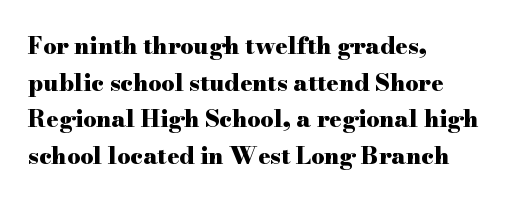
The image shows 23 px bold type, upright; set left-aligned, normal line spacing (1.59x), normal letter spacing, not underlined.
